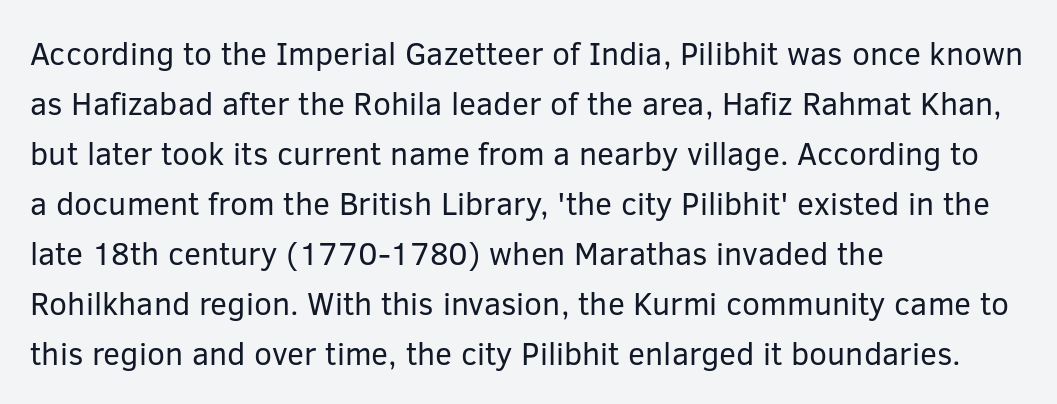
{"serif": "no", "italic": "no", "bold": "no", "weight": "regular", "width": "normal", "stroke_contrast": "low", "x_height": "medium", "monospaced": "no", "underline": "no", "align": "left", "line_spacing": "normal", "line_spacing_ratio": 1.56, "letter_spacing": "normal", "letter_spacing_em": 0.0, "glyph_px": 32}
